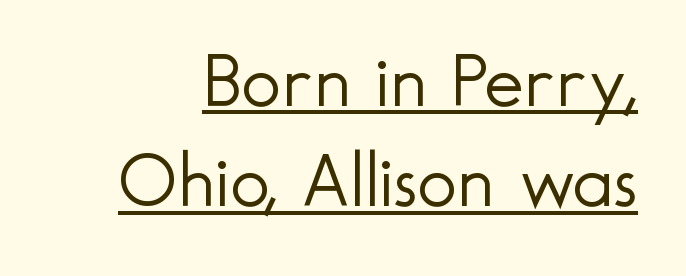
Q: Is the text bold? A: No.
Q: Is the text italic (slanted)? A: No, it is upright.
Q: Is the typeface a serif or a sans-serif typeface? A: Sans-serif.
Q: Is the text underlined? A: Yes.
Q: Is the spacing between letters normal or unusually wide? A: Normal.
Q: Is the spacing between lines tight, normal or loose? A: Normal.
Q: Width (condensed, normal, or wide)? A: Normal.
Q: x-height? A: Small.
Q: Monospaced? A: No.
